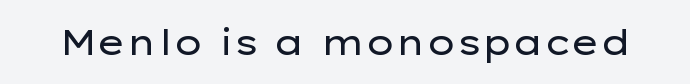
Q: Is the text bold? A: No.
Q: Is the text italic (slanted)? A: No, it is upright.
Q: Is the typeface a serif or a sans-serif typeface? A: Sans-serif.
Q: Is the text underlined? A: No.
Q: Is the spacing between letters normal or unusually wide? A: Normal.
Q: Width (condensed, normal, or wide)? A: Wide.
Q: Stroke contrast? A: Low.
Q: x-height? A: Medium.
Q: Monospaced? A: No.
